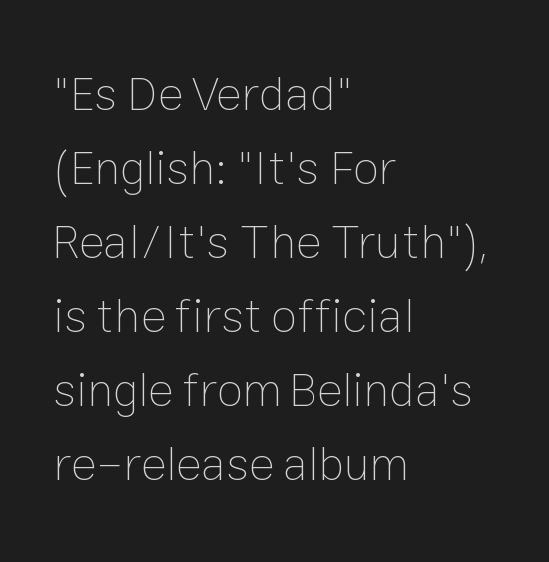
{"italic": "no", "bold": "no", "weight": "thin", "width": "normal", "stroke_contrast": "low", "x_height": "medium", "monospaced": "no", "underline": "no", "align": "left", "line_spacing": "normal", "line_spacing_ratio": 1.54, "letter_spacing": "normal", "letter_spacing_em": 0.0, "glyph_px": 48}
